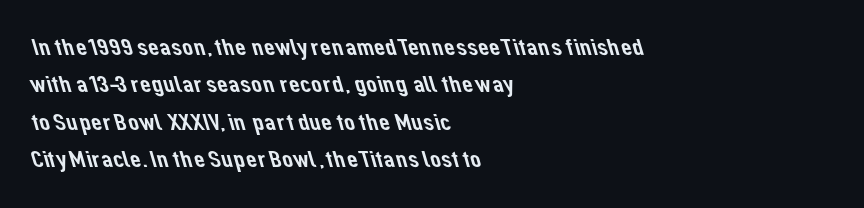
Has an underline been added? It has not. Vertical spacing — default. The lines are quadded left. No extra tracking has been applied to these lines.
